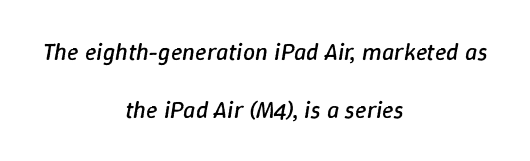
Q: Is the text bold? A: No.
Q: Is the text italic (slanted)? A: Yes, it leans right by about 9 degrees.
Q: Is the text underlined? A: No.
Q: How is the paragraph aligned? A: Centered.
Q: Is the spacing between letters normal or unusually wide? A: Normal.
Q: Is the spacing between lines tight, normal or loose? A: Loose.
